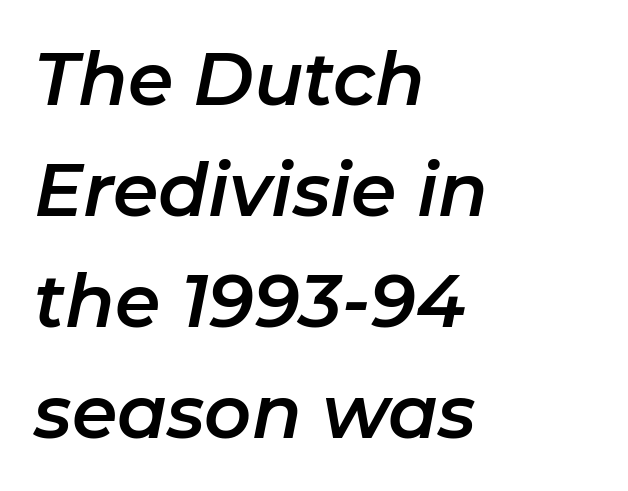
The image shows 73 px text type, italic (leaning right); set left-aligned, normal line spacing (1.52x), normal letter spacing, not underlined; low stroke contrast and a medium x-height.
